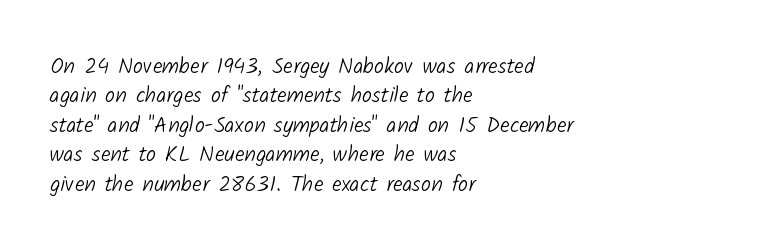
The image shows 22 px text type; set left-aligned, normal line spacing (1.34x), normal letter spacing, not underlined.
